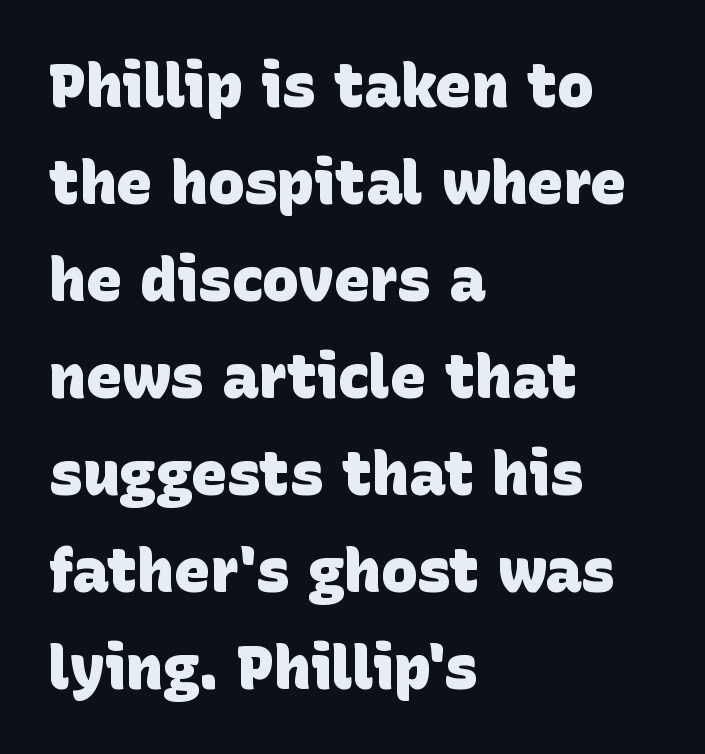
Q: Is the text bold? A: Yes.
Q: Is the typeface a serif or a sans-serif typeface? A: Sans-serif.
Q: Is the text underlined? A: No.
Q: How is the paragraph aligned? A: Left-aligned.
Q: Is the spacing between letters normal or unusually wide? A: Normal.
Q: Is the spacing between lines tight, normal or loose? A: Normal.
Q: Width (condensed, normal, or wide)? A: Normal.
Q: Stroke contrast? A: Low.
Q: x-height? A: Large.
Q: Monospaced? A: No.
